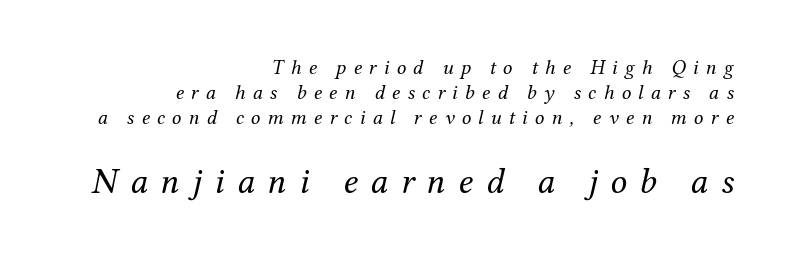
The image shows 37 px regular-weight serif type, italic (leaning right); set right-aligned, line spacing 1.18x, unusually wide letter spacing (+0.34 em), not underlined; the second (bottom) block is 1.76x larger; medium stroke contrast and a medium x-height.
